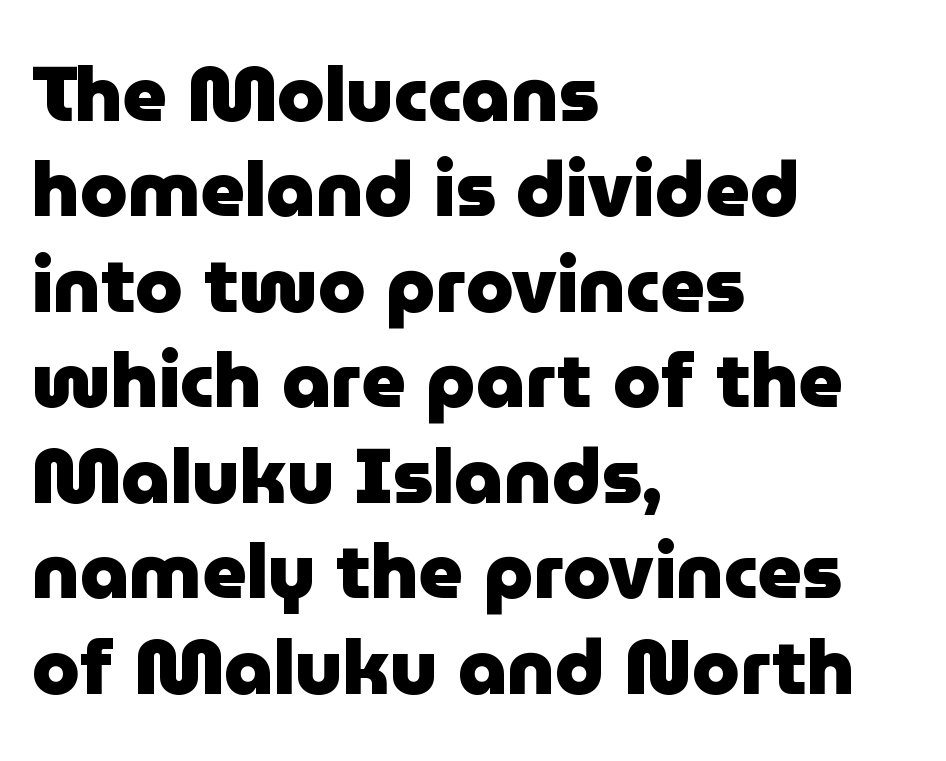
Spacing between characters is what you'd get straight out of the box. The lines are quadded left. Looks like regular typesetting: each glyph gets only the width it needs. The glyphs have the mass of a bold cut. No word sits above an underline. Nope, not italic — everything's standing straight.
